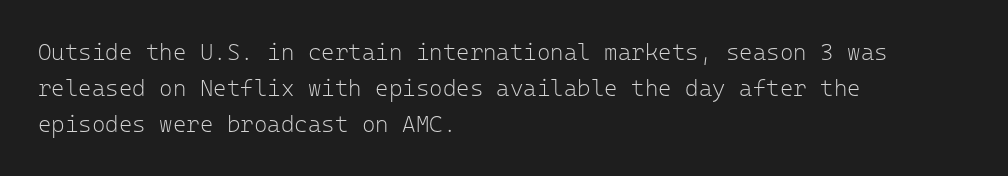
Q: Is the text bold? A: No.
Q: Is the text italic (slanted)? A: No, it is upright.
Q: Is the text underlined? A: No.
Q: How is the paragraph aligned? A: Left-aligned.
Q: Is the spacing between letters normal or unusually wide? A: Normal.
Q: Is the spacing between lines tight, normal or loose? A: Normal.
